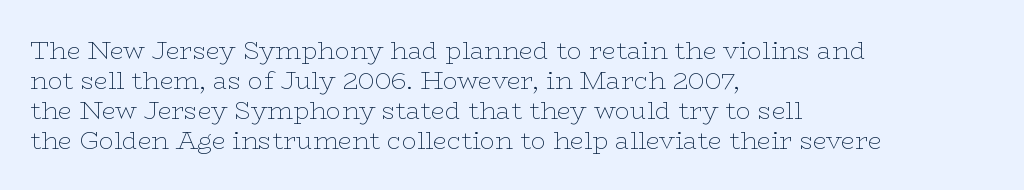
The image shows 25 px text type, upright; set left-aligned, line spacing 1.2x, normal letter spacing, not underlined.
